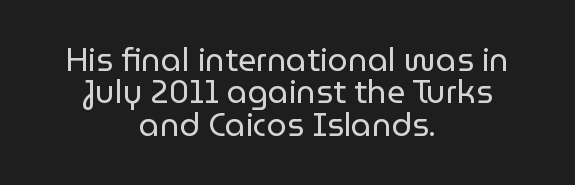
Q: Is the text bold? A: No.
Q: Is the text italic (slanted)? A: No, it is upright.
Q: Is the typeface a serif or a sans-serif typeface? A: Sans-serif.
Q: Is the text underlined? A: No.
Q: How is the paragraph aligned? A: Centered.
Q: Is the spacing between letters normal or unusually wide? A: Normal.
Q: Is the spacing between lines tight, normal or loose? A: Tight.
Q: Width (condensed, normal, or wide)? A: Normal.
Q: Stroke contrast? A: Low.
Q: x-height? A: Medium.
Q: Monospaced? A: No.
